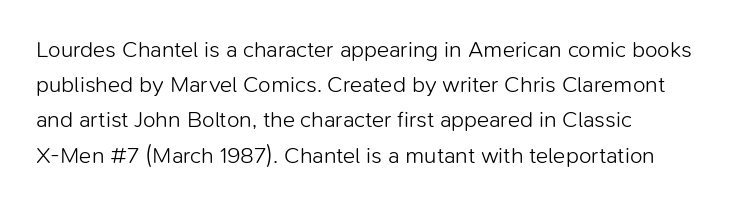
The image shows 23 px text type, upright; set normal line spacing (1.53x), normal letter spacing, not underlined.
